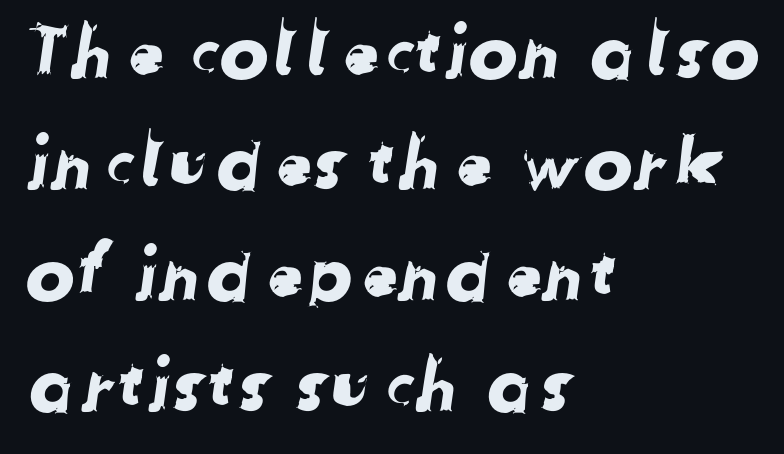
The image shows 74 px sans-serif type; set left-aligned, normal line spacing (1.5x), normal letter spacing, not underlined; low stroke contrast and a medium x-height.
